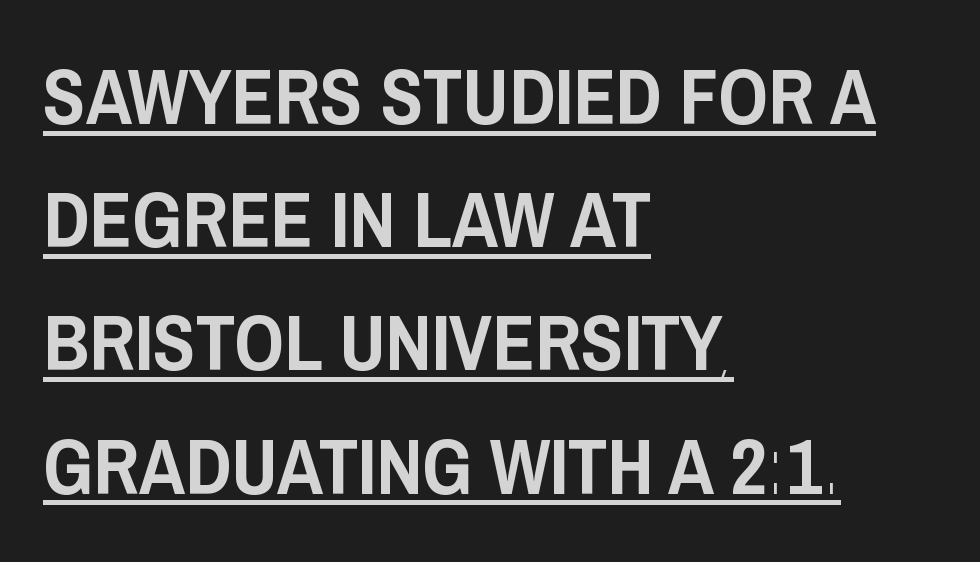
Q: Is the text italic (slanted)? A: No, it is upright.
Q: Is the typeface a serif or a sans-serif typeface? A: Sans-serif.
Q: Is the text underlined? A: Yes.
Q: How is the paragraph aligned? A: Left-aligned.
Q: Is the spacing between letters normal or unusually wide? A: Normal.
Q: Is the spacing between lines tight, normal or loose? A: Normal.
Q: Width (condensed, normal, or wide)? A: Condensed.
Q: Stroke contrast? A: Low.
Q: x-height? A: Large.
Q: Monospaced? A: No.
